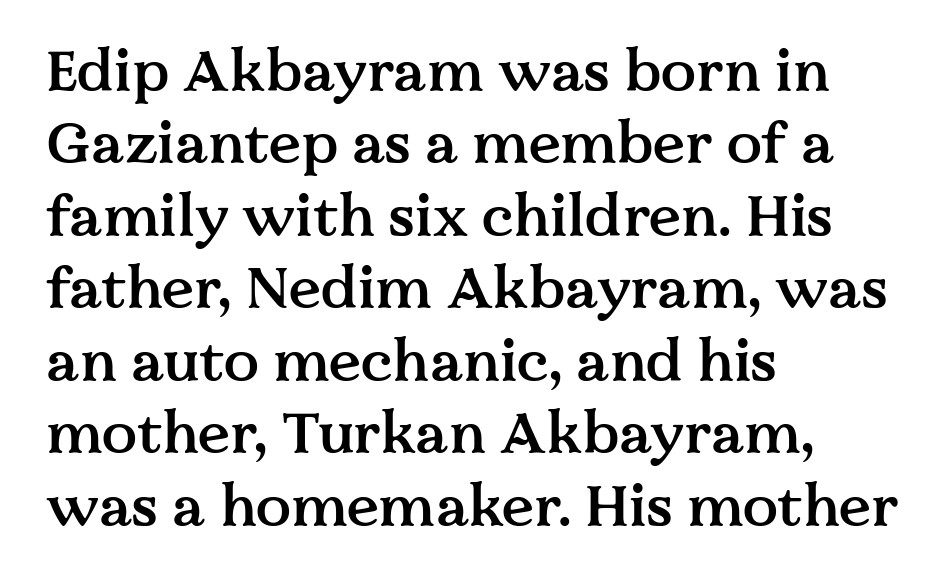
The image shows 58 px semibold serif type, upright; set left-aligned, normal line spacing (1.25x), normal letter spacing, not underlined; medium stroke contrast and a medium x-height.
